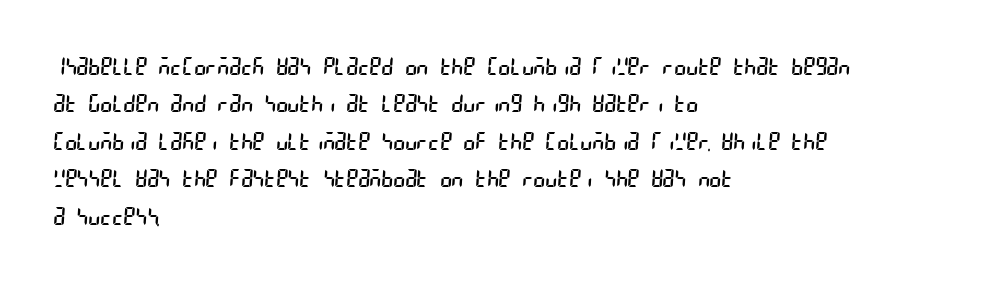
Tracking value appears to be zero — textbook default spacing. The paragraph shown leans on its left margin. Bare-footed words on every line. Notice how descenders clear the ascenders below comfortably — that's standard leading. The strokes carry an ordinary text weight at most.
